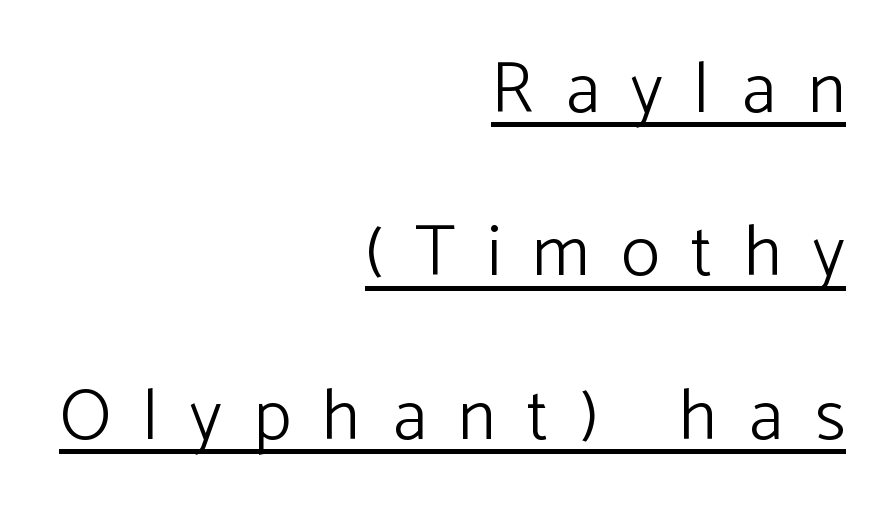
If you measured baseline to baseline, you'd find a long distance. Compared with a flush-left layout, this one pins lines to the opposite, right side. The letterforms stand isolated, each surrounded by extra space. Every word sits above its own underline.
